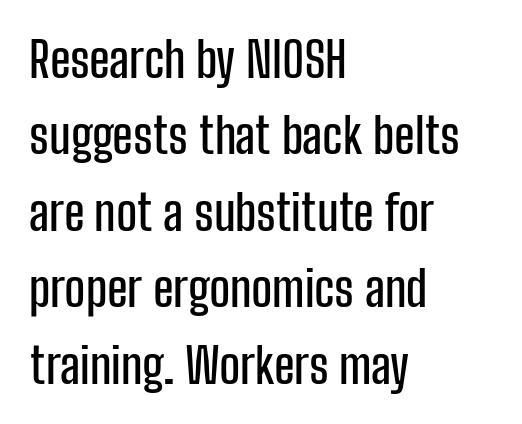
The typeface chosen for these lines omits serifs. Every character sits straight up, as roman type does. Words appear dense and cohesive because spacing is normal. Line beginnings align vertically; line endings do not.
